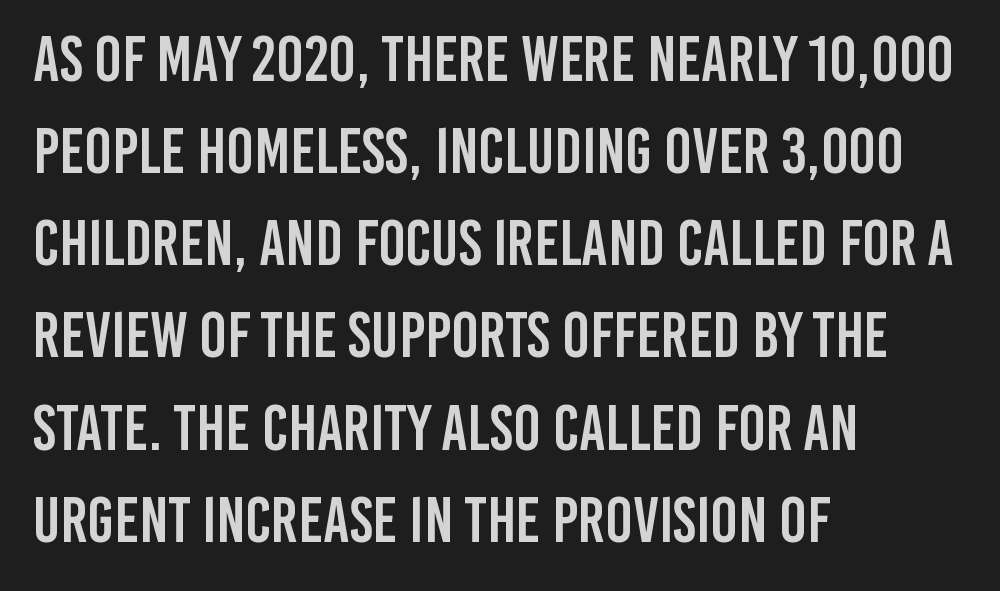
Q: Is the text italic (slanted)? A: No, it is upright.
Q: Is the typeface a serif or a sans-serif typeface? A: Sans-serif.
Q: Is the text underlined? A: No.
Q: How is the paragraph aligned? A: Left-aligned.
Q: Is the spacing between letters normal or unusually wide? A: Normal.
Q: Is the spacing between lines tight, normal or loose? A: Normal.
Q: Width (condensed, normal, or wide)? A: Condensed.
Q: Stroke contrast? A: Low.
Q: x-height? A: Large.
Q: Monospaced? A: No.
